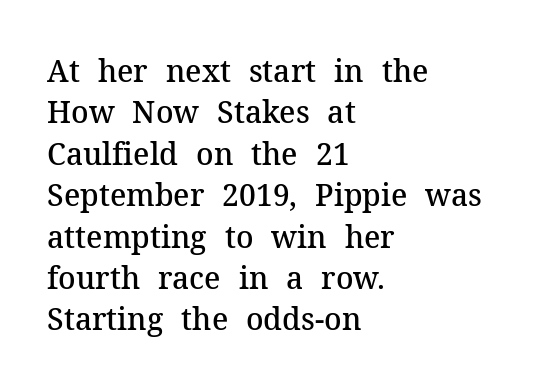
If you measured baseline to baseline, you'd find a middling distance. Plain, unruled lines of type. I'd describe the lettering as semibold — firm but not a full bold. The face used here is rendered with its standard letterfit. Tall strokes in this sample are plumb rather than angled.
